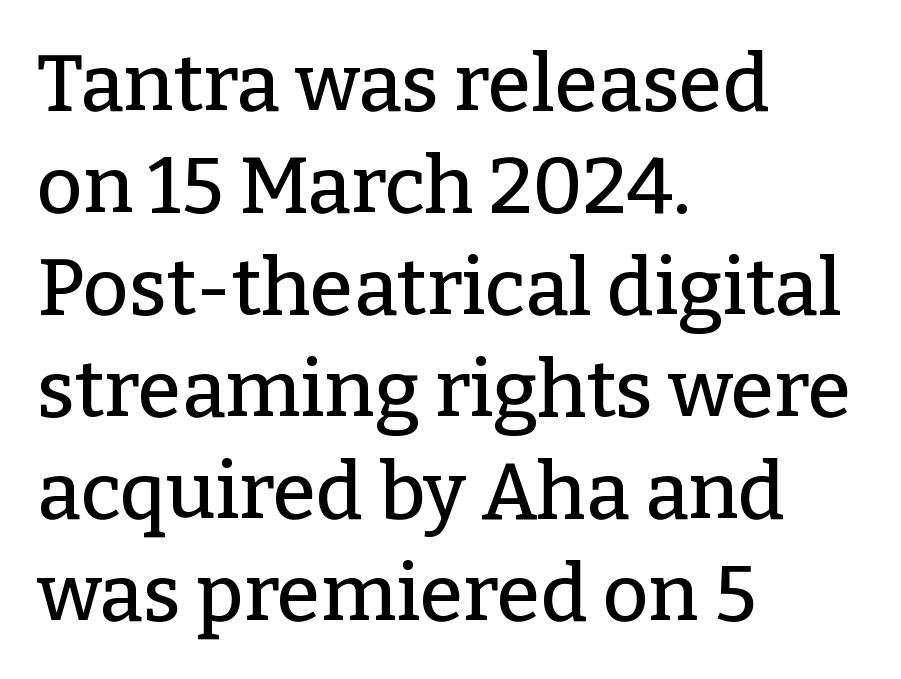
Q: Is the text italic (slanted)? A: No, it is upright.
Q: Is the typeface a serif or a sans-serif typeface? A: Serif.
Q: Is the text underlined? A: No.
Q: How is the paragraph aligned? A: Left-aligned.
Q: Is the spacing between letters normal or unusually wide? A: Normal.
Q: Is the spacing between lines tight, normal or loose? A: Normal.
Q: Width (condensed, normal, or wide)? A: Normal.
Q: Stroke contrast? A: Low.
Q: x-height? A: Medium.
Q: Monospaced? A: No.
